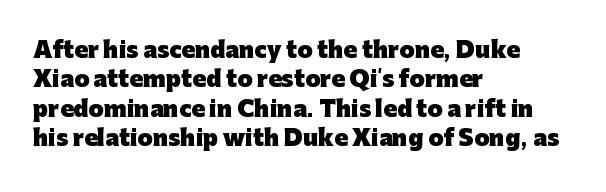
The image shows 22 px bold type, upright; set left-aligned, normal line spacing (1.33x), normal letter spacing, not underlined.
